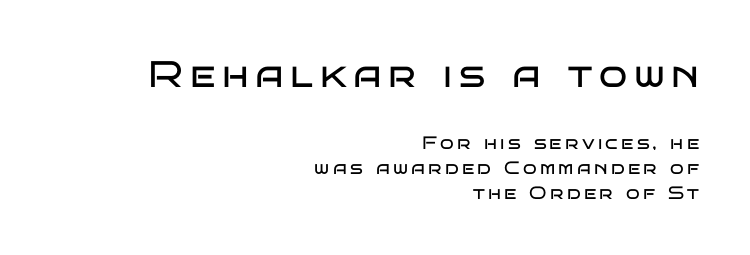
The image shows 37 px regular-weight, wide sans-serif type, upright; set right-aligned, normal line spacing (1.37x), not underlined; the first (top) block is 2.06x larger; low stroke contrast and a large x-height.
